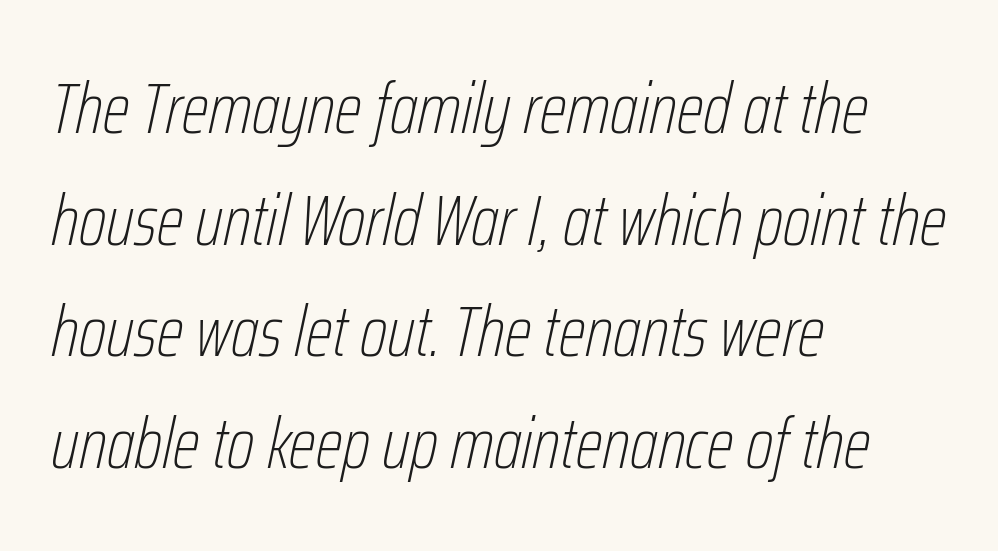
Q: Is the text bold? A: No.
Q: Is the text italic (slanted)? A: Yes, it leans right by about 12 degrees.
Q: Is the text underlined? A: No.
Q: How is the paragraph aligned? A: Left-aligned.
Q: Is the spacing between letters normal or unusually wide? A: Normal.
Q: Is the spacing between lines tight, normal or loose? A: Normal.
Q: Width (condensed, normal, or wide)? A: Condensed.
Q: Stroke contrast? A: Low.
Q: x-height? A: Medium.
Q: Monospaced? A: No.
